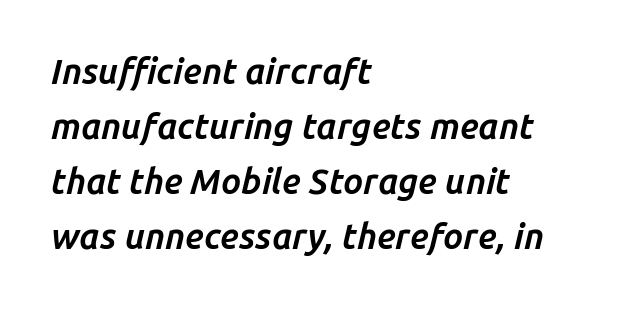
{"italic": "yes", "lean": "right", "slant_degrees": 14, "bold": "yes", "weight": "bold", "width": "normal", "stroke_contrast": "low", "x_height": "medium", "monospaced": "no", "underline": "no", "align": "left", "line_spacing": "normal", "line_spacing_ratio": 1.57, "letter_spacing": "normal", "letter_spacing_em": 0.0, "glyph_px": 35}
